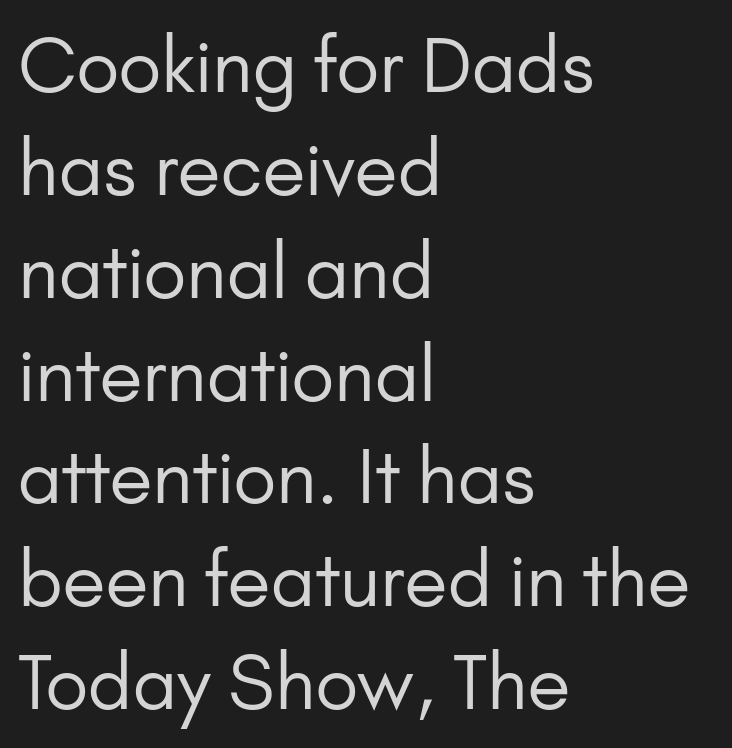
{"serif": "no", "italic": "no", "bold": "no", "weight": "regular", "width": "normal", "stroke_contrast": "low", "x_height": "small", "monospaced": "no", "underline": "no", "align": "left", "line_spacing": "normal", "line_spacing_ratio": 1.39, "letter_spacing": "normal", "letter_spacing_em": 0.0, "glyph_px": 74}
